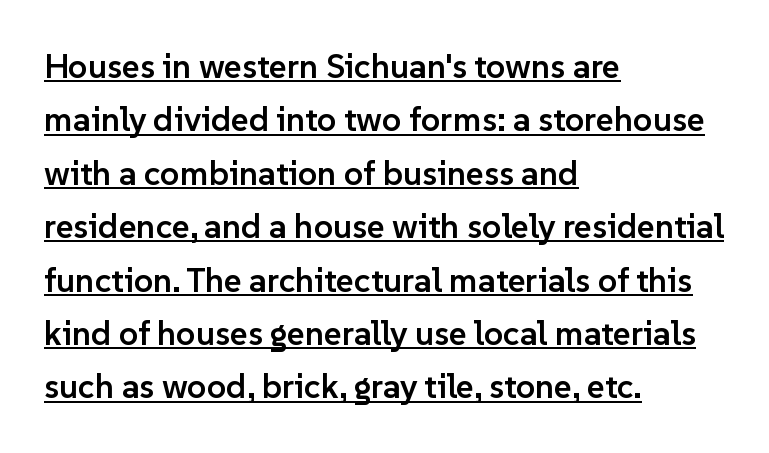
{"serif": "no", "italic": "no", "bold": "semi", "weight": "semibold", "width": "normal", "stroke_contrast": "low", "x_height": "medium", "monospaced": "no", "underline": "yes", "align": "left", "line_spacing": "normal", "line_spacing_ratio": 1.57, "letter_spacing": "normal", "letter_spacing_em": 0.0, "glyph_px": 34}
